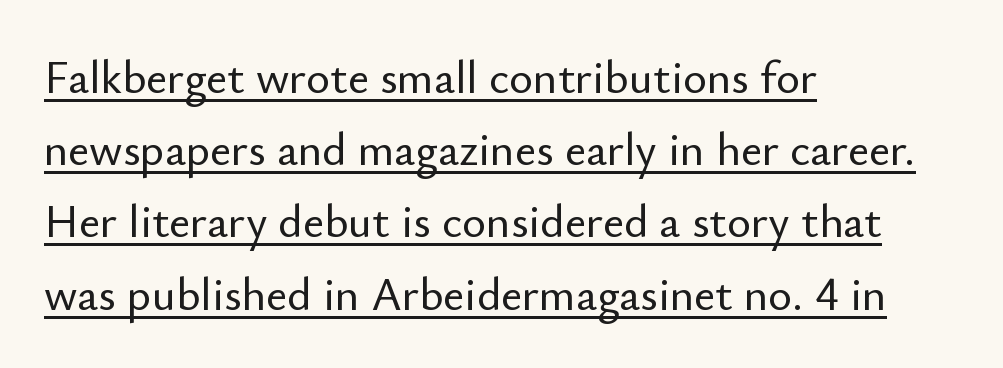
{"serif": "no", "italic": "no", "width": "normal", "stroke_contrast": "low", "x_height": "small", "monospaced": "no", "underline": "yes", "align": "left", "line_spacing": "normal", "line_spacing_ratio": 1.57, "letter_spacing": "normal", "letter_spacing_em": 0.0, "glyph_px": 46}
